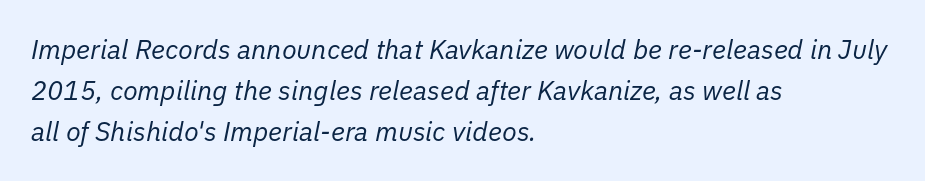
The image shows 27 px text type, italic (leaning right); set left-aligned, normal line spacing (1.52x), normal letter spacing, not underlined.
